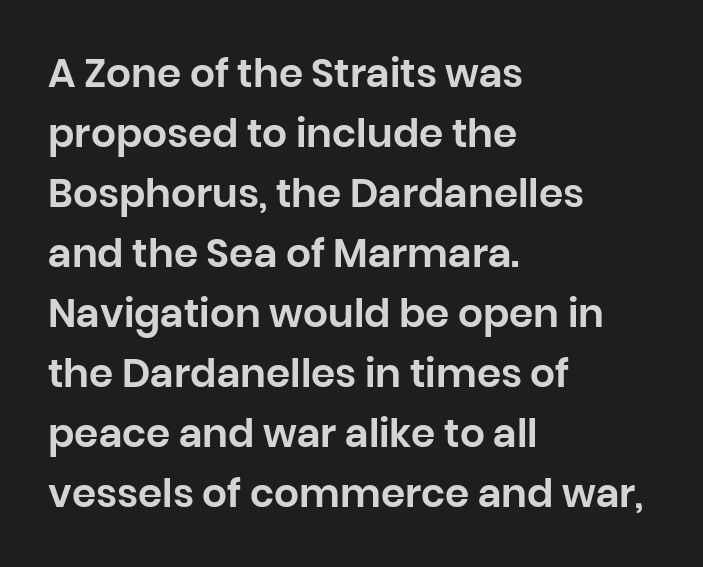
Q: Is the text italic (slanted)? A: No, it is upright.
Q: Is the typeface a serif or a sans-serif typeface? A: Sans-serif.
Q: Is the text underlined? A: No.
Q: How is the paragraph aligned? A: Left-aligned.
Q: Is the spacing between letters normal or unusually wide? A: Normal.
Q: Is the spacing between lines tight, normal or loose? A: Normal.
Q: Width (condensed, normal, or wide)? A: Normal.
Q: Stroke contrast? A: Low.
Q: x-height? A: Large.
Q: Monospaced? A: No.
